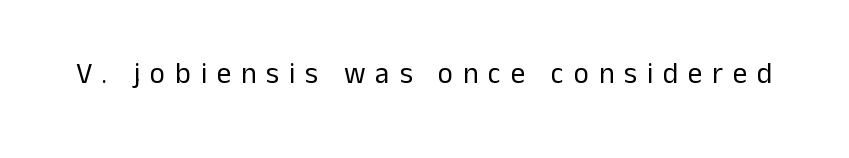
Q: Is the text bold? A: No.
Q: Is the text italic (slanted)? A: No, it is upright.
Q: Is the typeface a serif or a sans-serif typeface? A: Sans-serif.
Q: Is the text underlined? A: No.
Q: Is the spacing between letters normal or unusually wide? A: Unusually wide.
Q: Width (condensed, normal, or wide)? A: Normal.
Q: Stroke contrast? A: Low.
Q: x-height? A: Medium.
Q: Monospaced? A: No.
